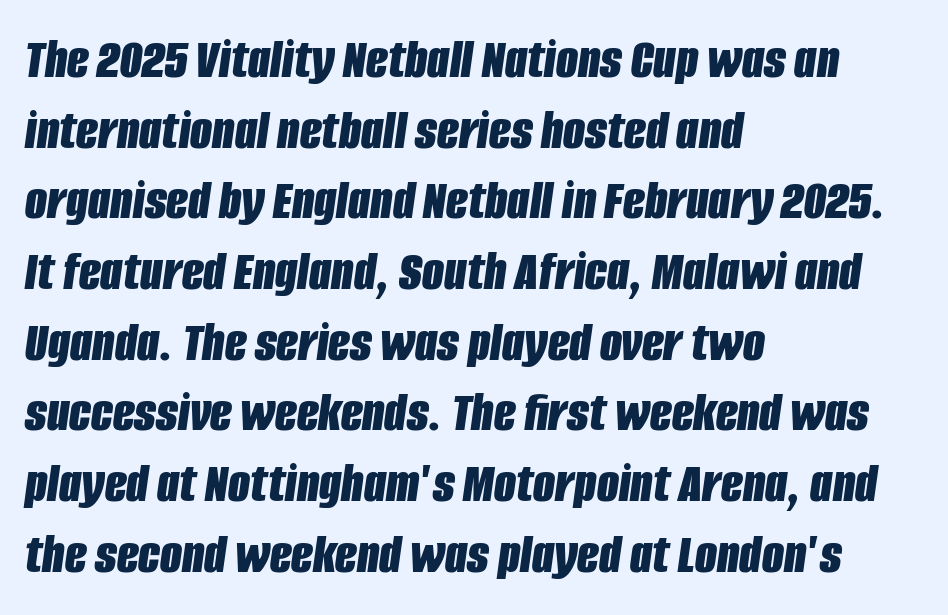
{"italic": "yes", "lean": "right", "slant_degrees": 8, "bold": "yes", "weight": "bold", "width": "condensed", "stroke_contrast": "low", "x_height": "large", "monospaced": "no", "underline": "no", "align": "left", "line_spacing_ratio": 1.24, "letter_spacing": "normal", "letter_spacing_em": 0.0, "glyph_px": 57}
